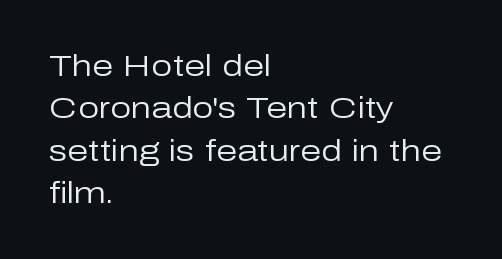
This rendering features lettering with no underline. Each letter keeps its own natural width here, so spacing adapts to shape. This block has exactly the height ordinary leading produces. Unlike a traditional serif, this face leaves its strokes unadorned.
